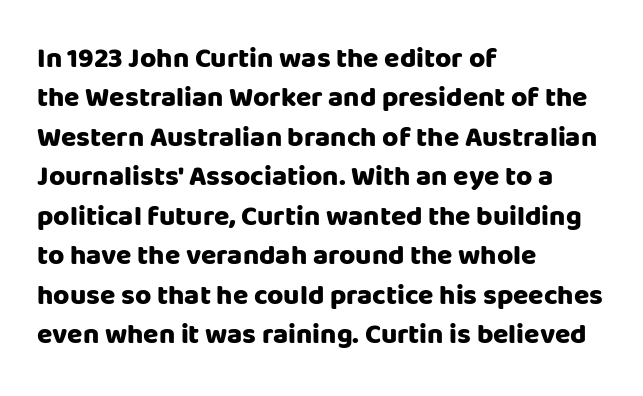
This rendering features lettering with no underline. The type sits square on the baseline with zero lean. Heavy, bold letterforms. Reading down the column, the eye jumps a familiar distance to each next line.
